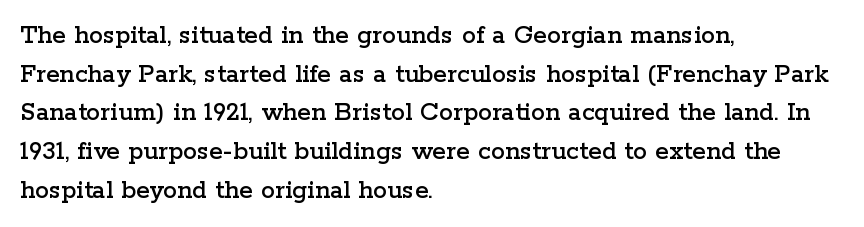
Q: Is the text italic (slanted)? A: No, it is upright.
Q: Is the typeface a serif or a sans-serif typeface? A: Serif.
Q: Is the text underlined? A: No.
Q: How is the paragraph aligned? A: Left-aligned.
Q: Is the spacing between letters normal or unusually wide? A: Normal.
Q: Is the spacing between lines tight, normal or loose? A: Normal.
Q: Width (condensed, normal, or wide)? A: Wide.
Q: Stroke contrast? A: Low.
Q: x-height? A: Medium.
Q: Monospaced? A: No.
